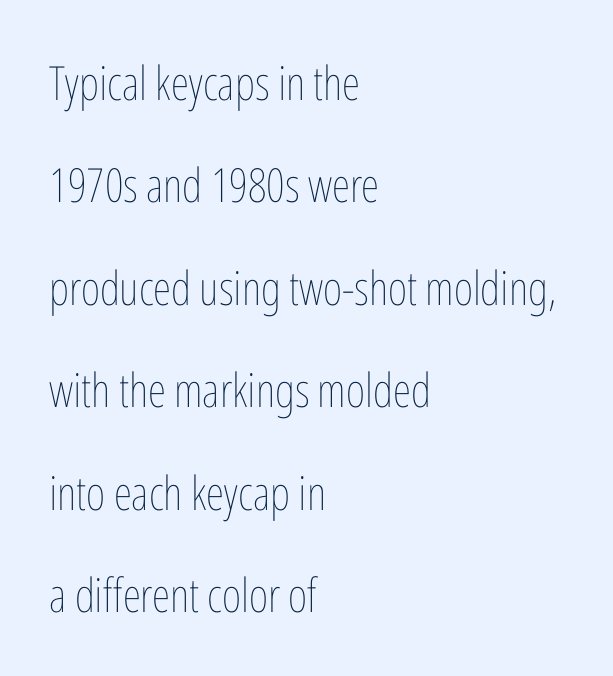
The image shows 47 px thin, condensed type, upright; set left-aligned, loose line spacing (2.18x), normal letter spacing, not underlined; low stroke contrast and a medium x-height.
